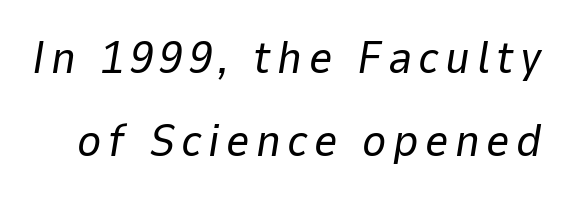
{"italic": "yes", "lean": "right", "slant_degrees": 9, "bold": "no", "weight": "regular", "width": "normal", "stroke_contrast": "low", "x_height": "medium", "monospaced": "no", "underline": "no", "line_spacing_ratio": 1.81, "glyph_px": 46}
